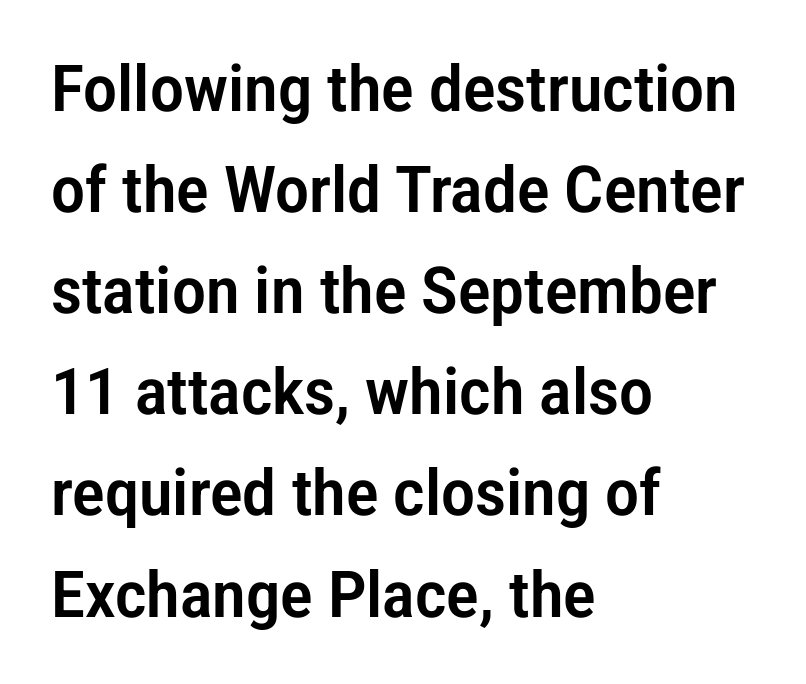
The image shows 64 px condensed sans-serif type, upright; set left-aligned, normal line spacing (1.58x), normal letter spacing, not underlined; low stroke contrast and a medium x-height.
